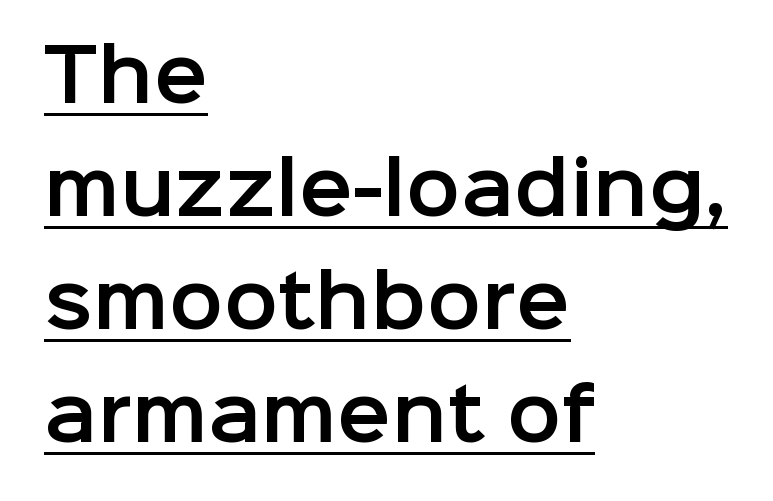
Here the designer chose a conventional face with non-uniform glyph widths. Italic? Not at all — the glyphs are vertical. Every row of glyphs begins at an identical x-position on the left. The letters carry no serifs — their stems end cleanly without finishing strokes. The rows are spaced the way most documents space them. The string is rendered with underlining switched on.
